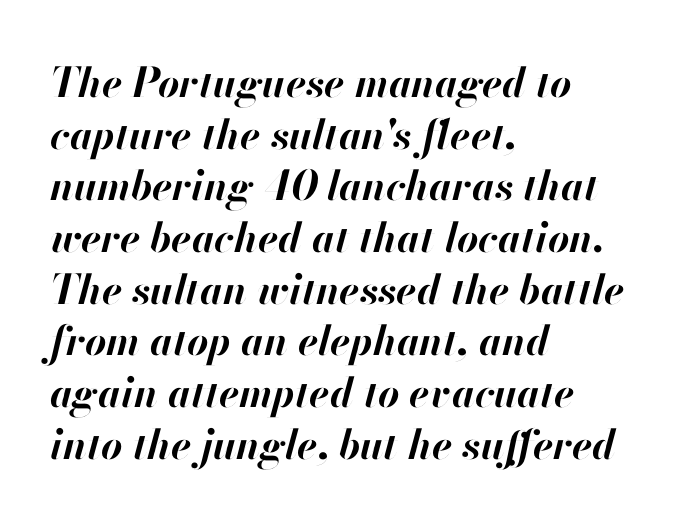
Between one letter and the next there's only the usual sliver of space. The lettering tilts uniformly, giving the passage an italic look. Leading matches the norm, producing a regular column. Each letter keeps its own natural width here, so spacing adapts to shape. Emphasis by weight is at full strength: bold. Underline: absent.
